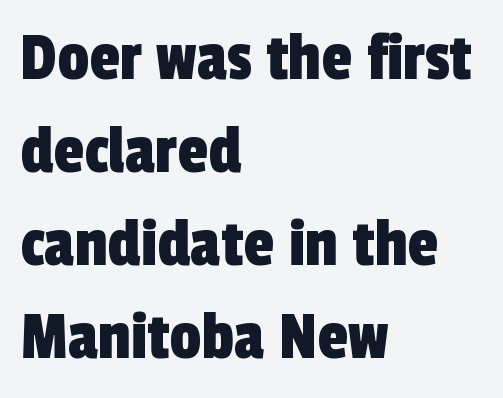
{"serif": "no", "width": "condensed", "x_height": "medium", "monospaced": "no", "underline": "no", "align": "left", "line_spacing": "normal", "line_spacing_ratio": 1.33, "letter_spacing": "normal", "letter_spacing_em": 0.0, "glyph_px": 70}
